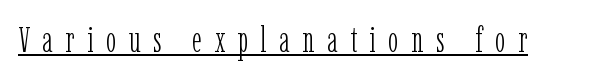
The image shows 35 px light, condensed serif type, upright; set unusually wide letter spacing (+0.36 em), underlined; low stroke contrast and a medium x-height.
